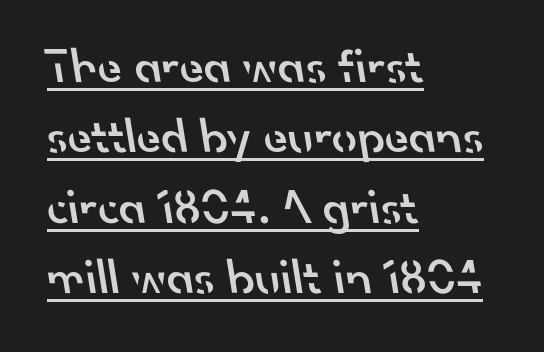
Q: Is the text bold? A: Semi-bold.
Q: Is the typeface a serif or a sans-serif typeface? A: Sans-serif.
Q: Is the text underlined? A: Yes.
Q: How is the paragraph aligned? A: Left-aligned.
Q: Is the spacing between letters normal or unusually wide? A: Normal.
Q: Is the spacing between lines tight, normal or loose? A: Normal.
Q: Width (condensed, normal, or wide)? A: Normal.
Q: Stroke contrast? A: Low.
Q: x-height? A: Small.
Q: Monospaced? A: No.
